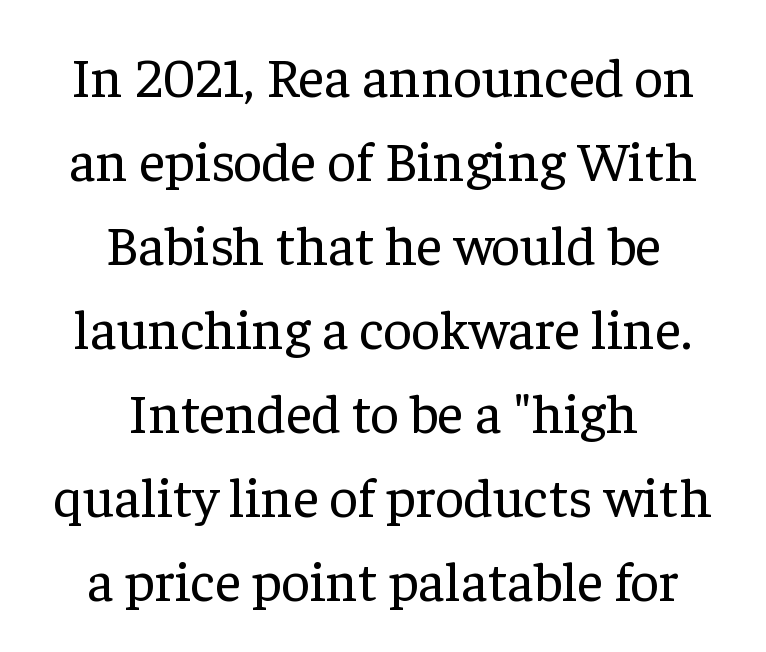
It's the straight-up-and-down kind of type. Does the copy run flush right? No — it is centered line by line. You could not count columns in this text — the font is proportionally spaced. The gap between lines stays unmarked. The letterforms sit at book weight or below. The face used here is seriffed, in the tradition of book romans.
